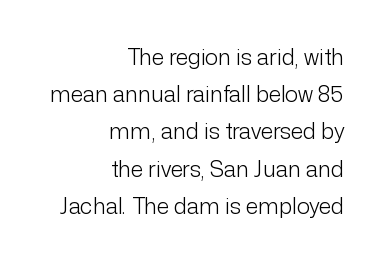
Q: Is the text bold? A: No.
Q: Is the text italic (slanted)? A: No, it is upright.
Q: Is the text underlined? A: No.
Q: How is the paragraph aligned? A: Right-aligned.
Q: Is the spacing between letters normal or unusually wide? A: Normal.
Q: Is the spacing between lines tight, normal or loose? A: Normal.
